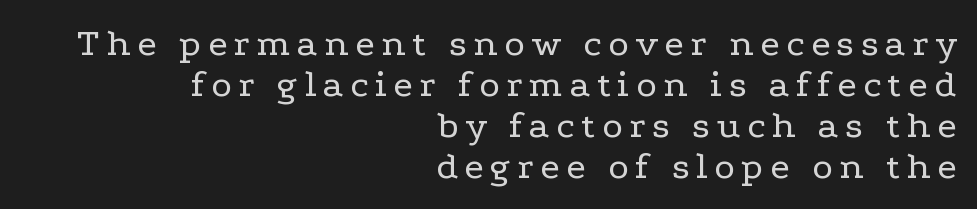
The image shows 39 px regular-weight, wide serif type, upright; set right-aligned, tight line spacing (1.05x), not underlined; low stroke contrast and a medium x-height.
